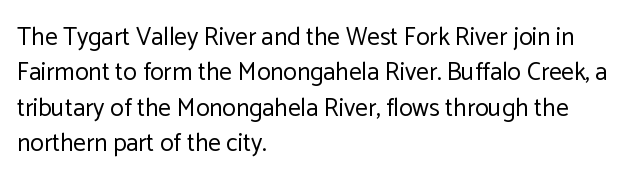
{"italic": "no", "bold": "no", "underline": "no", "align": "left", "line_spacing": "normal", "line_spacing_ratio": 1.42, "letter_spacing": "normal", "letter_spacing_em": 0.0, "glyph_px": 25}
